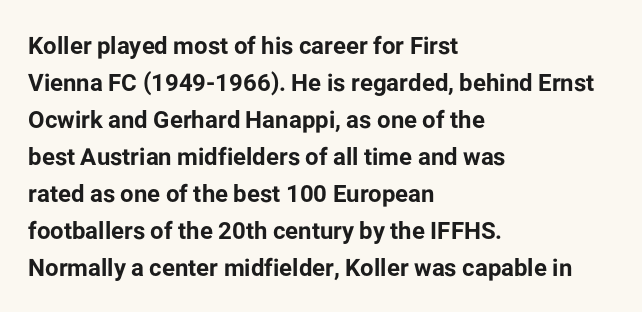
Q: Is the text bold? A: Yes.
Q: Is the text italic (slanted)? A: No, it is upright.
Q: Is the text underlined? A: No.
Q: How is the paragraph aligned? A: Left-aligned.
Q: Is the spacing between letters normal or unusually wide? A: Normal.
Q: Is the spacing between lines tight, normal or loose? A: Normal.
